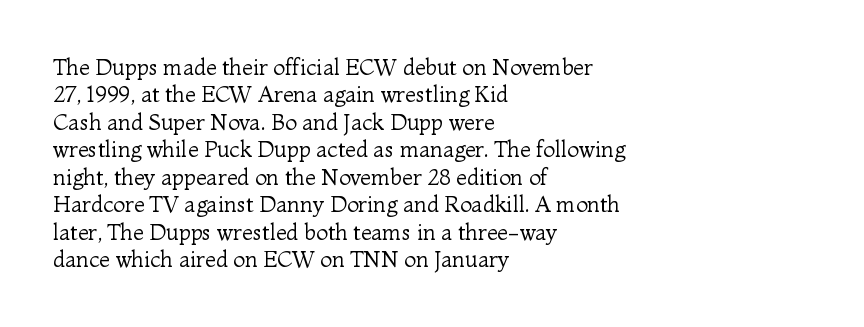
Counters stay open thanks to moderate or lighter strokes. All the whitespace from short lines collects on the right. Normally led — the rows are evenly, conventionally spaced. The glyphs are unaccompanied by any horizontal stroke below them.
